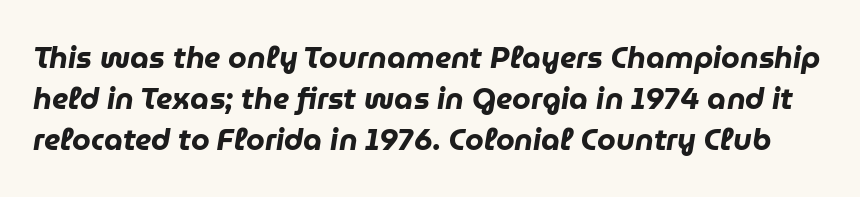
The image shows 30 px heavy type, italic (leaning right); set normal line spacing (1.36x), normal letter spacing, not underlined; low stroke contrast and a medium x-height.
